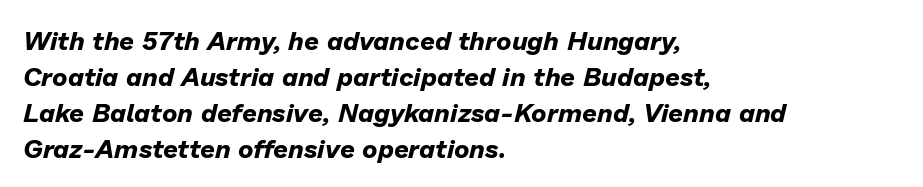
{"italic": "yes", "lean": "right", "slant_degrees": 13, "bold": "yes", "underline": "no", "align": "left", "line_spacing": "normal", "line_spacing_ratio": 1.38, "letter_spacing": "normal", "letter_spacing_em": 0.0, "glyph_px": 26}
